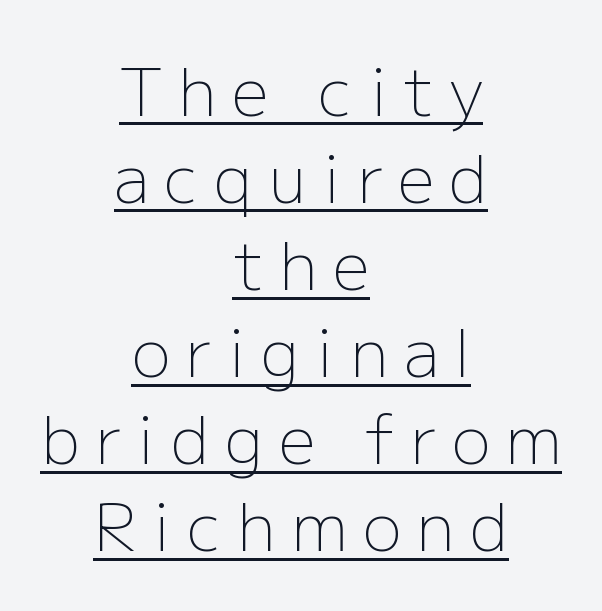
{"serif": "no", "italic": "no", "bold": "no", "weight": "light", "width": "normal", "stroke_contrast": "low", "x_height": "medium", "monospaced": "no", "underline": "yes", "align": "center", "line_spacing": "normal", "line_spacing_ratio": 1.34, "letter_spacing": "wide", "letter_spacing_em": 0.24, "glyph_px": 65}
